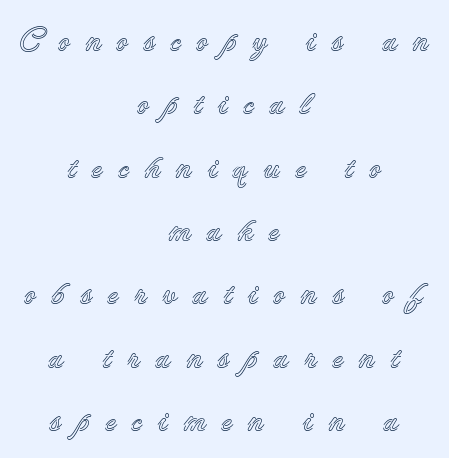
The image shows 33 px text type; set centered, loose line spacing (1.92x), unusually wide letter spacing (+0.47 em), not underlined; a small x-height.
